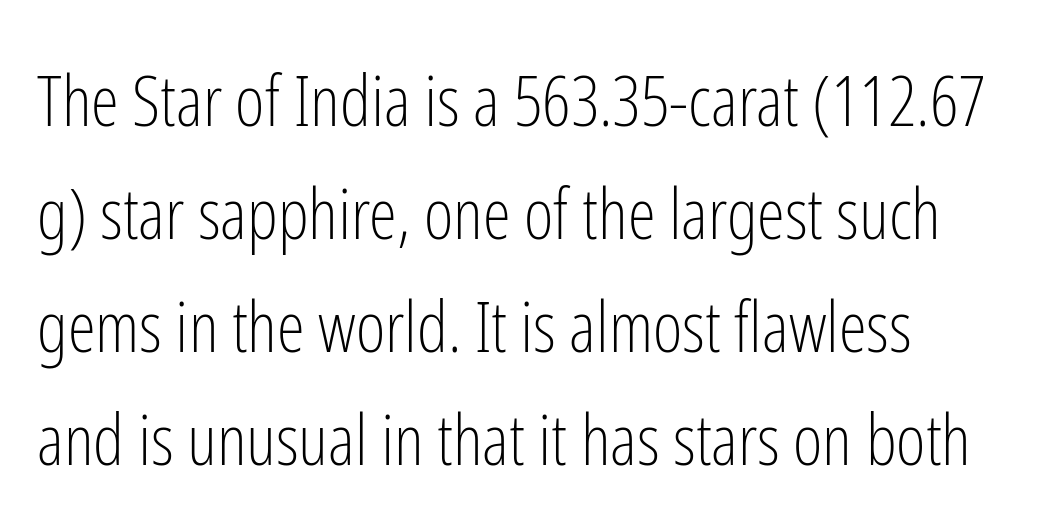
Q: Is the text bold? A: No.
Q: Is the text italic (slanted)? A: No, it is upright.
Q: Is the typeface a serif or a sans-serif typeface? A: Sans-serif.
Q: Is the text underlined? A: No.
Q: Is the spacing between letters normal or unusually wide? A: Normal.
Q: Is the spacing between lines tight, normal or loose? A: Normal.
Q: Width (condensed, normal, or wide)? A: Condensed.
Q: Stroke contrast? A: Low.
Q: x-height? A: Medium.
Q: Monospaced? A: No.
